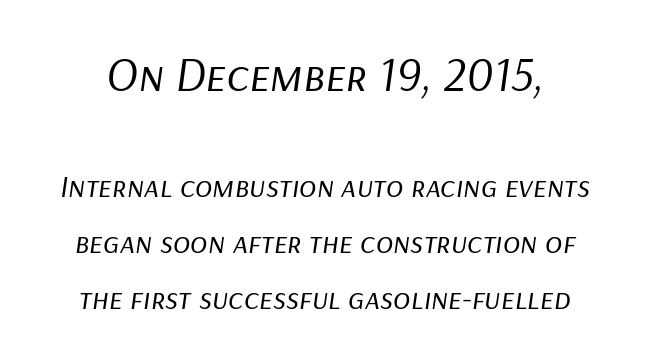
The image shows 48 px regular-weight type, italic (leaning right); set line spacing 1.75x, normal letter spacing, not underlined; the first (top) block is 1.5x larger; low stroke contrast and a medium x-height.
